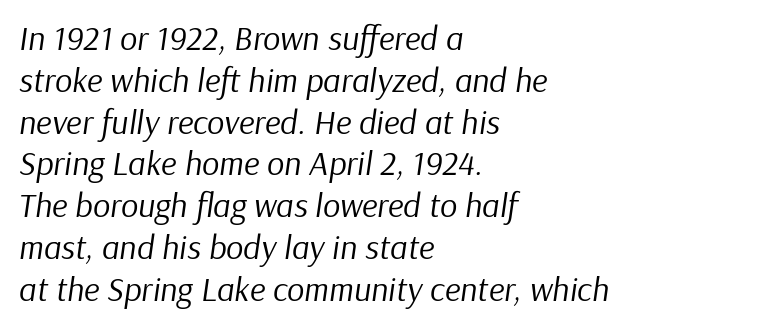
The image shows 34 px regular-weight type, italic (leaning right); set left-aligned, line spacing 1.23x, normal letter spacing, not underlined; low stroke contrast and a medium x-height.
